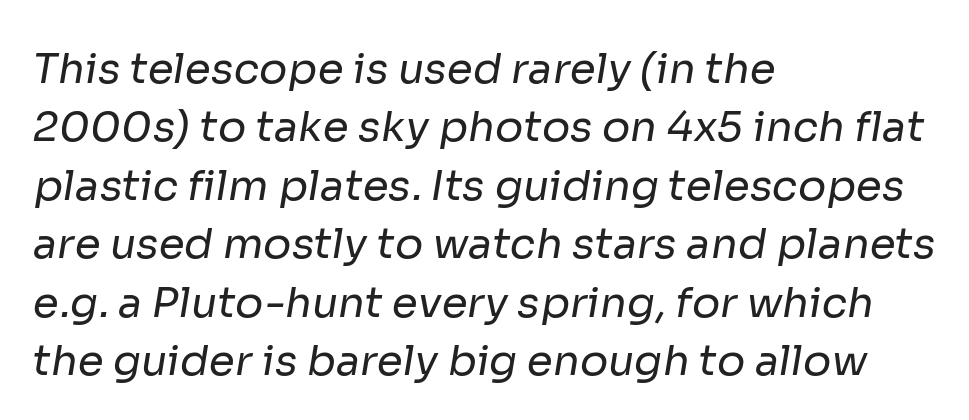
The image shows 42 px regular-weight sans-serif type; set left-aligned, normal line spacing (1.39x), normal letter spacing, not underlined; low stroke contrast and a medium x-height.
